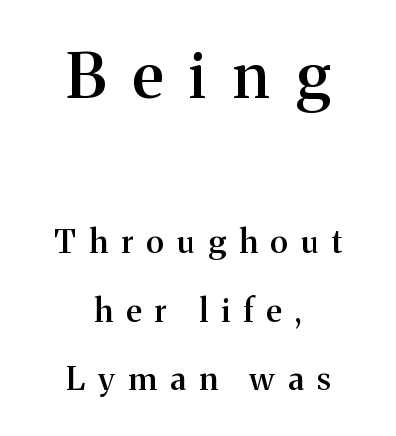
Unmarked baselines from the first word to the last. The characters look somewhat weighty, a semibold short of true bold. Block one is the big one; block two sits smaller underneath. The text was rendered using a seriffed face with decorative stroke endings. Observe the wide spacing: letters keep a clear distance from each other. Vertical strokes here are truly vertical.
